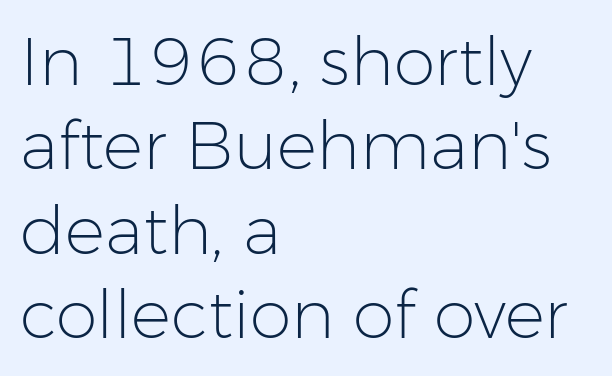
{"serif": "no", "italic": "no", "bold": "no", "weight": "light", "width": "normal", "stroke_contrast": "low", "x_height": "medium", "monospaced": "no", "underline": "no", "align": "left", "line_spacing": "normal", "line_spacing_ratio": 1.26, "letter_spacing": "normal", "letter_spacing_em": 0.0, "glyph_px": 67}
